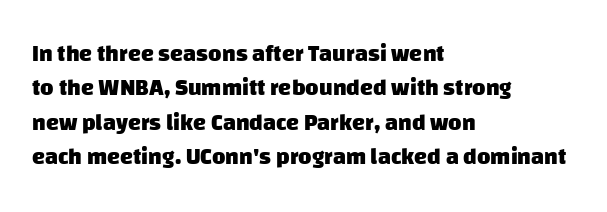
The area under the type is left untouched. Line starts are locked; line ends wander. Regarding leading, the lines here are spaced in the standard way. Heavy, bold letterforms.
